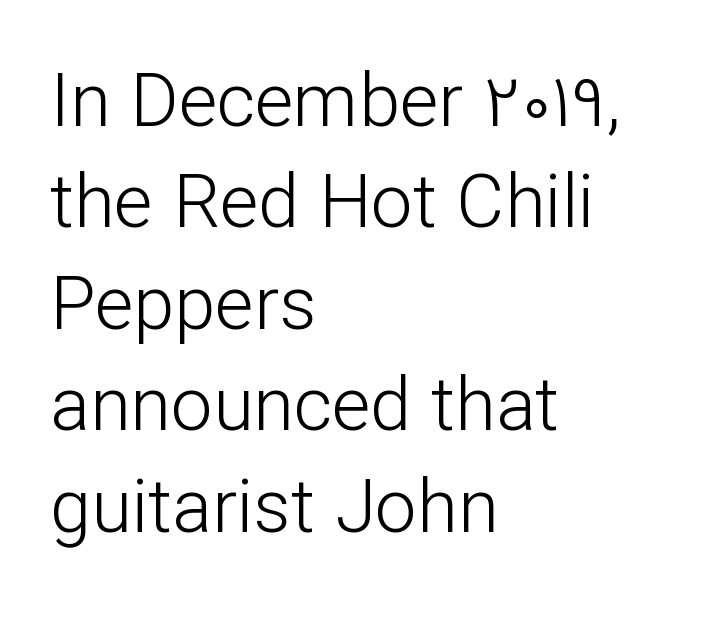
Q: Is the text bold? A: No.
Q: Is the text italic (slanted)? A: No, it is upright.
Q: Is the typeface a serif or a sans-serif typeface? A: Sans-serif.
Q: Is the text underlined? A: No.
Q: How is the paragraph aligned? A: Left-aligned.
Q: Is the spacing between letters normal or unusually wide? A: Normal.
Q: Is the spacing between lines tight, normal or loose? A: Normal.
Q: Width (condensed, normal, or wide)? A: Normal.
Q: Stroke contrast? A: Low.
Q: x-height? A: Medium.
Q: Monospaced? A: No.
